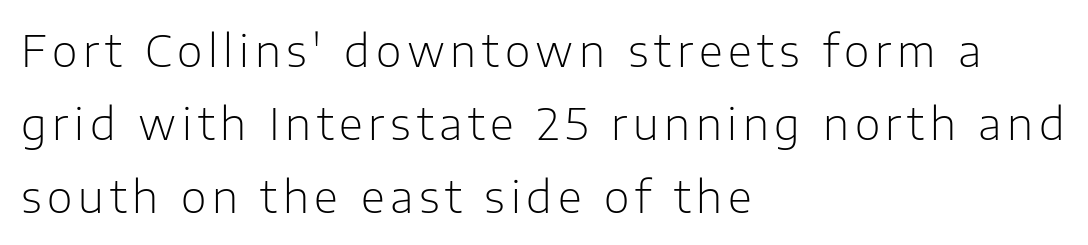
Each letter's strokes conclude bluntly, with no projecting serifs. Ascenders rise straight up at ninety degrees. The cut favours lightness, reaching ordinary text weight at its darkest. Varying glyph widths throughout — classic text-font behaviour. This rendering features lettering with no underline. A normal amount of white space separates one row of letters from the next.
